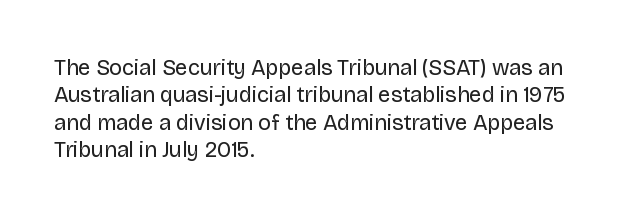
Counters stay open thanks to moderate or lighter strokes. All the whitespace from short lines collects on the right. Normally led — the rows are evenly, conventionally spaced. The glyphs are unaccompanied by any horizontal stroke below them.
